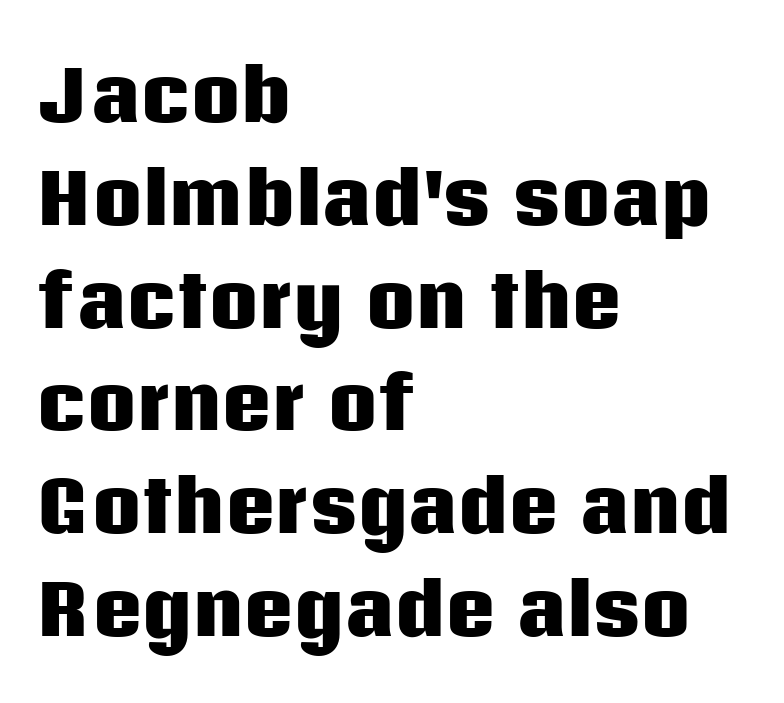
Q: Is the text bold? A: Yes.
Q: Is the text italic (slanted)? A: No, it is upright.
Q: Is the typeface a serif or a sans-serif typeface? A: Sans-serif.
Q: Is the text underlined? A: No.
Q: How is the paragraph aligned? A: Left-aligned.
Q: Is the spacing between letters normal or unusually wide? A: Normal.
Q: Is the spacing between lines tight, normal or loose? A: Normal.
Q: Width (condensed, normal, or wide)? A: Normal.
Q: Stroke contrast? A: Low.
Q: x-height? A: Large.
Q: Monospaced? A: No.
